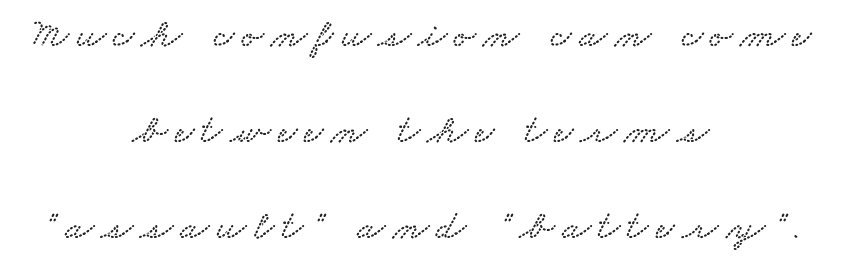
Q: Is the typeface a serif or a sans-serif typeface? A: Serif.
Q: Is the text underlined? A: No.
Q: How is the paragraph aligned? A: Centered.
Q: Is the spacing between lines tight, normal or loose? A: Loose.
Q: Width (condensed, normal, or wide)? A: Wide.
Q: Stroke contrast? A: Low.
Q: x-height? A: Small.
Q: Monospaced? A: No.
